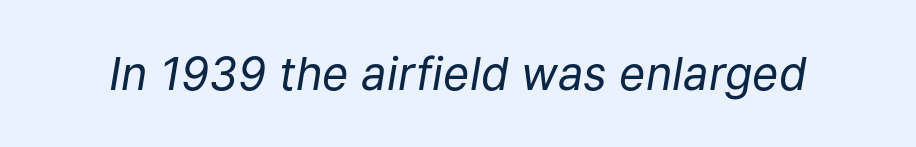
{"italic": "yes", "lean": "right", "slant_degrees": 9, "bold": "no", "weight": "regular", "width": "normal", "stroke_contrast": "low", "x_height": "medium", "monospaced": "no", "underline": "no", "letter_spacing": "normal", "letter_spacing_em": 0.0, "glyph_px": 45}
